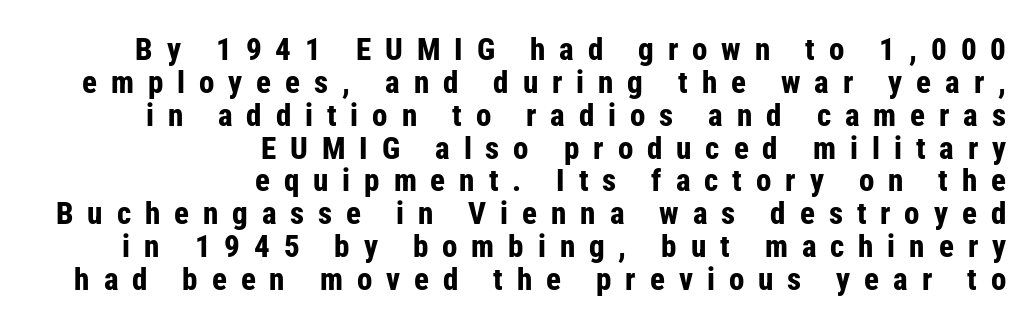
One-word summary of the alignment: right. A roman cut, with each character standing at attention. Has an underline been added? It has not. A sans-serif font was chosen for this passage. This sample has the flowing, uneven cadence of proportional lettering.
